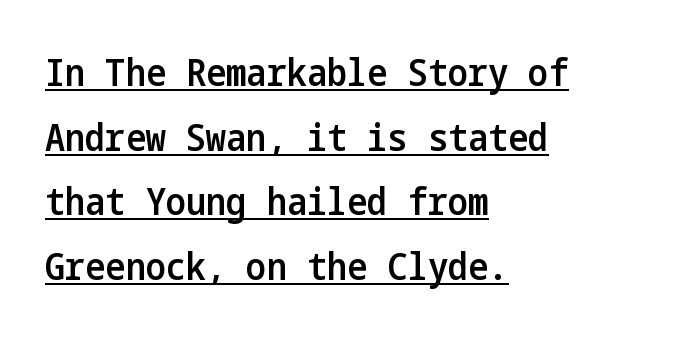
Caption: lettering with a line underneath. Is there much room between lines? A standard amount, neither cramped nor airy. The compositor pushed each line to the left boundary. The sample has been set in demibold, a notch under bold. The passage shown has conventional tracking throughout.
